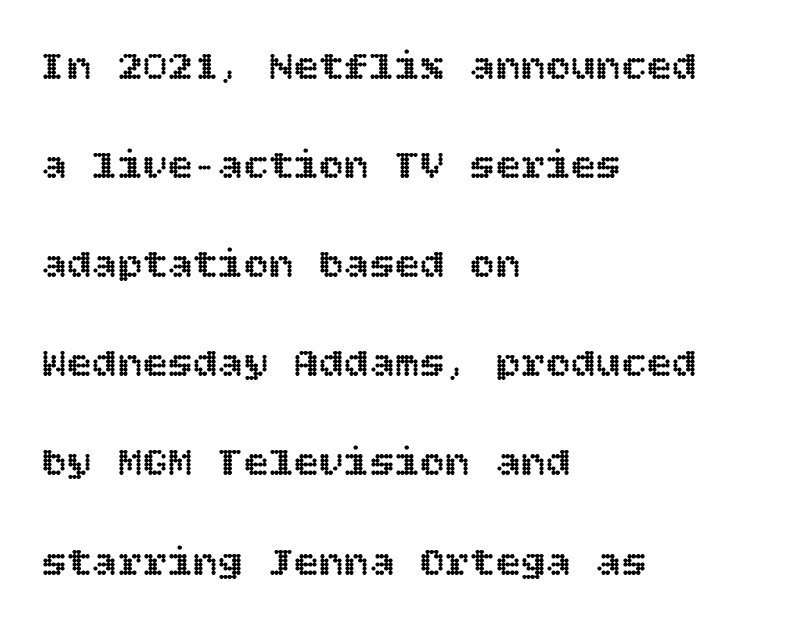
Q: Is the text italic (slanted)? A: No, it is upright.
Q: Is the text underlined? A: No.
Q: How is the paragraph aligned? A: Left-aligned.
Q: Is the spacing between letters normal or unusually wide? A: Normal.
Q: Is the spacing between lines tight, normal or loose? A: Loose.
Q: Width (condensed, normal, or wide)? A: Normal.
Q: x-height? A: Large.
